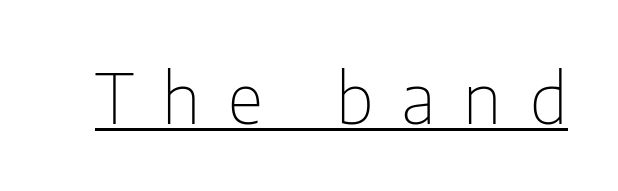
The image shows 70 px thin, condensed sans-serif type, upright; set unusually wide letter spacing (+0.4 em), underlined; low stroke contrast and a medium x-height.
